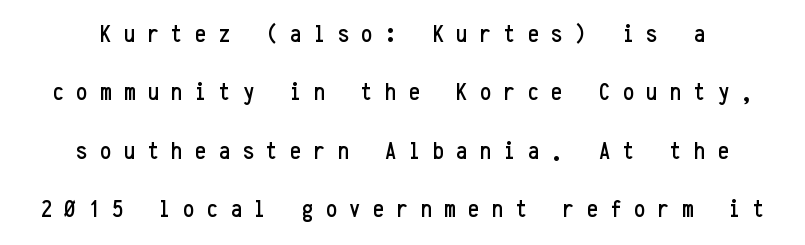
{"italic": "no", "underline": "no", "line_spacing": "loose", "line_spacing_ratio": 2.34, "letter_spacing": "wide", "letter_spacing_em": 0.5, "glyph_px": 25}
